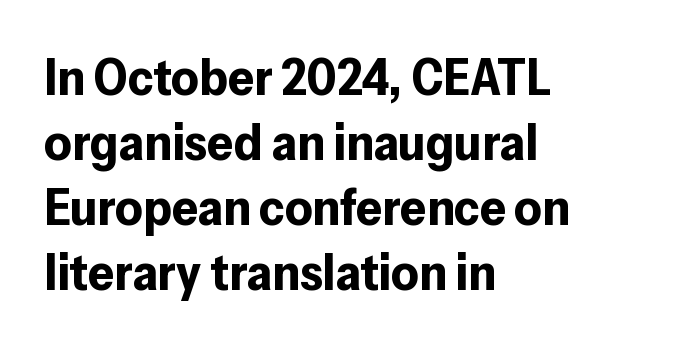
{"serif": "no", "italic": "no", "bold": "yes", "weight": "bold", "width": "normal", "stroke_contrast": "low", "x_height": "medium", "monospaced": "no", "underline": "no", "align": "left", "line_spacing": "normal", "line_spacing_ratio": 1.25, "letter_spacing": "normal", "letter_spacing_em": 0.0, "glyph_px": 52}
